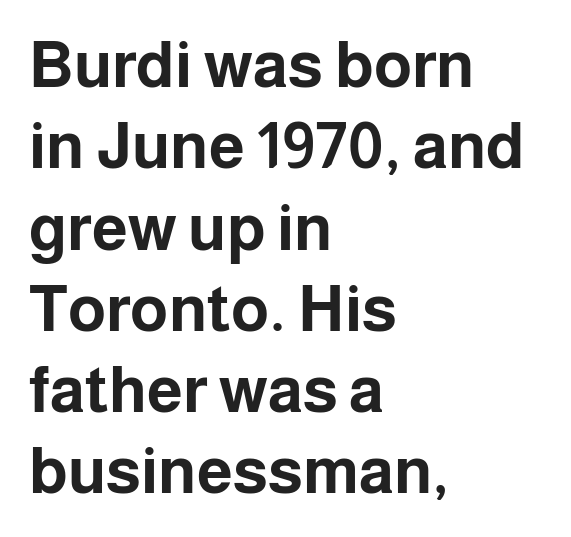
The font is running at its bold setting. In CSS terms this would be text-align: left. Letter spacing: default. Decoration check: the copy has no underline. Type style note: lacks serifs.
